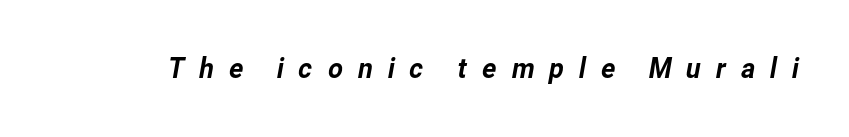
Q: Is the typeface a serif or a sans-serif typeface? A: Sans-serif.
Q: Is the text underlined? A: No.
Q: Is the spacing between letters normal or unusually wide? A: Unusually wide.
Q: Width (condensed, normal, or wide)? A: Normal.
Q: Stroke contrast? A: Low.
Q: x-height? A: Medium.
Q: Monospaced? A: No.
